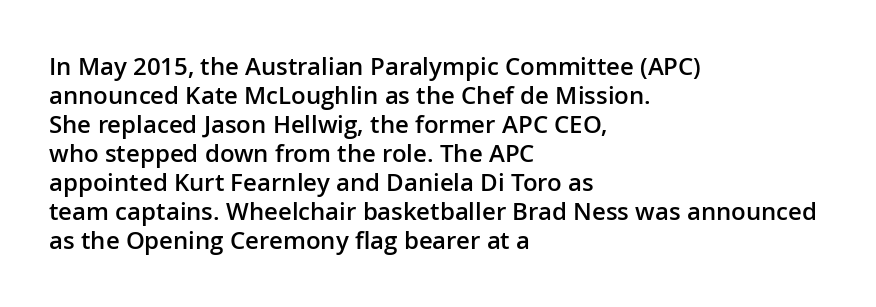
{"italic": "no", "bold": "semi", "underline": "no", "align": "left", "line_spacing_ratio": 1.21, "letter_spacing": "normal", "letter_spacing_em": 0.0, "glyph_px": 24}
